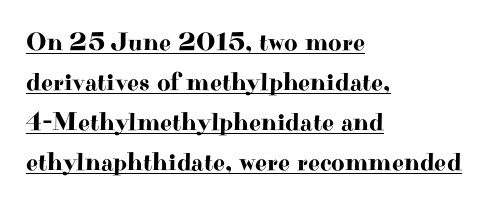
Q: Is the text italic (slanted)? A: No, it is upright.
Q: Is the text underlined? A: Yes.
Q: How is the paragraph aligned? A: Left-aligned.
Q: Is the spacing between letters normal or unusually wide? A: Normal.
Q: Is the spacing between lines tight, normal or loose? A: Normal.
